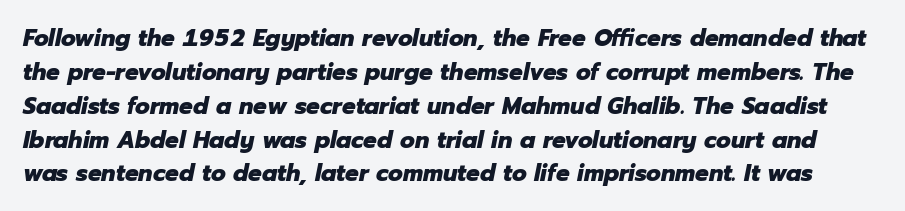
Q: Is the text bold? A: Yes.
Q: Is the text italic (slanted)? A: Yes, it leans right by about 12 degrees.
Q: Is the text underlined? A: No.
Q: Is the spacing between letters normal or unusually wide? A: Normal.
Q: Is the spacing between lines tight, normal or loose? A: Normal.
